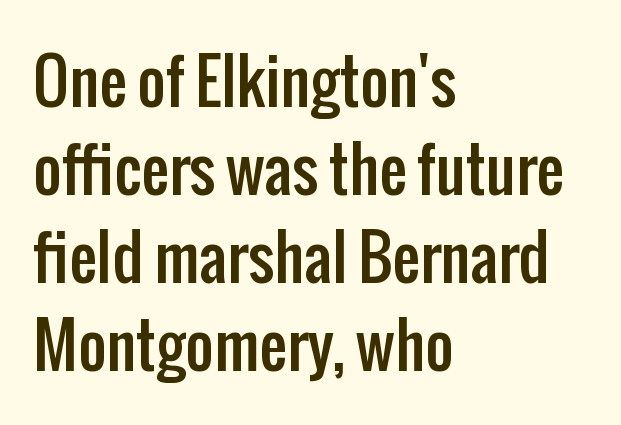
{"serif": "no", "italic": "no", "width": "condensed", "stroke_contrast": "low", "x_height": "medium", "monospaced": "no", "underline": "no", "align": "left", "line_spacing": "normal", "line_spacing_ratio": 1.42, "letter_spacing": "normal", "letter_spacing_em": 0.0, "glyph_px": 62}
